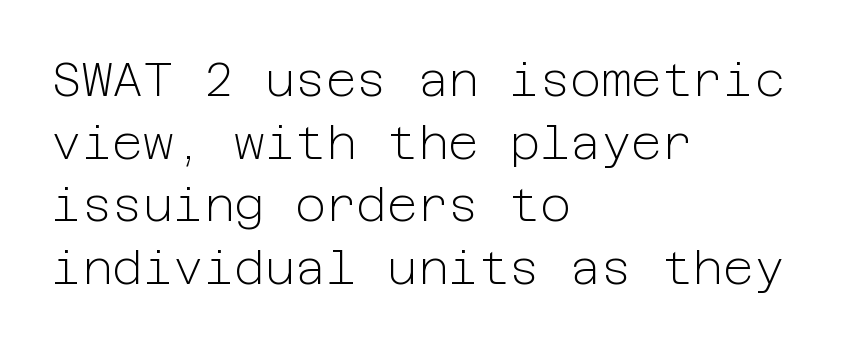
Designer's note — italics off, roman on. Where is the straight margin? On the left. Grotesque or geometric, the face here clearly has no serifs. Default kerning and tracking; the words read as compact shapes.
